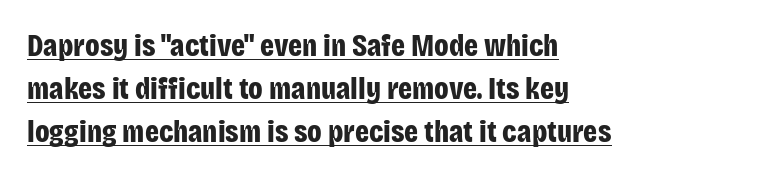
These lines keep a tight, regular rhythm from letter to letter. The lettering holds an erect, upright posture throughout. Does the weight exceed regular? Yes, all the way to bold. Here the designer chose a conventional face with non-uniform glyph widths. All the whitespace from short lines collects on the right. A typesetter would call this leading conventional body-copy spacing.
